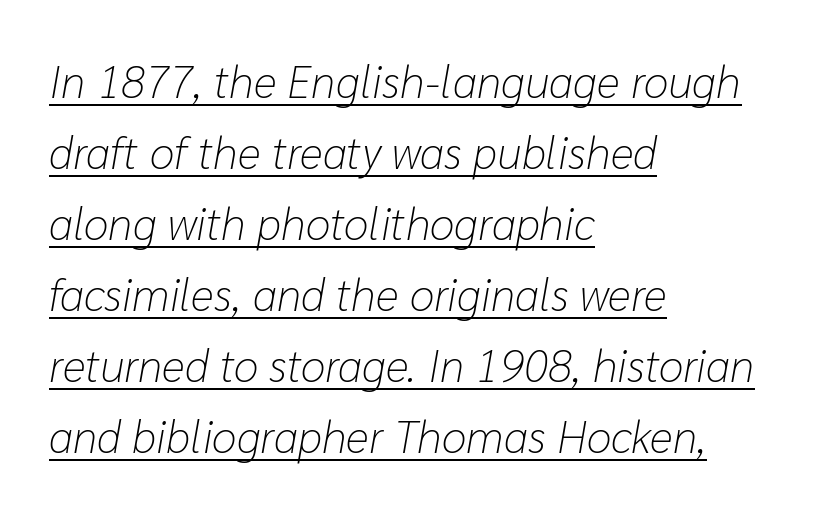
Q: Is the text bold? A: No.
Q: Is the text italic (slanted)? A: Yes, it leans right by about 10 degrees.
Q: Is the text underlined? A: Yes.
Q: How is the paragraph aligned? A: Left-aligned.
Q: Is the spacing between letters normal or unusually wide? A: Normal.
Q: Is the spacing between lines tight, normal or loose? A: Normal.
Q: Width (condensed, normal, or wide)? A: Normal.
Q: Stroke contrast? A: Low.
Q: x-height? A: Medium.
Q: Monospaced? A: No.
